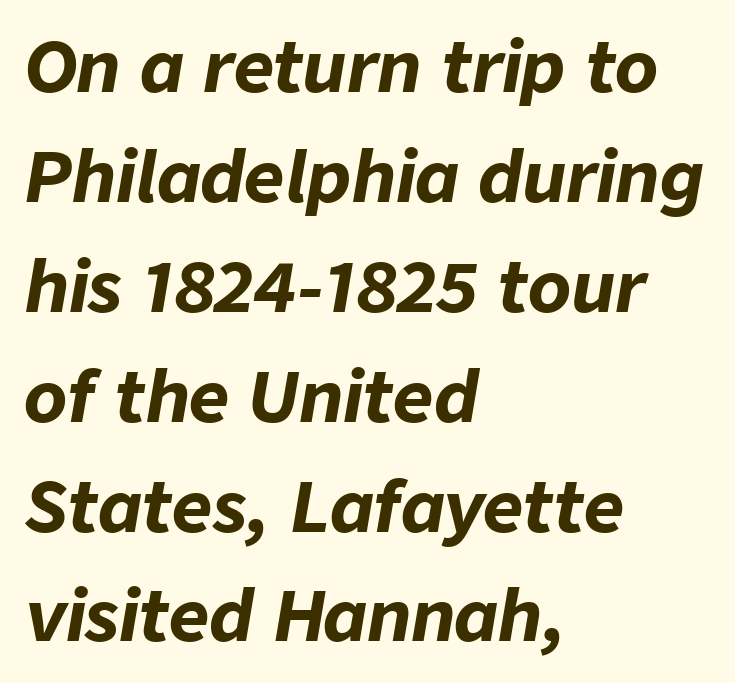
{"italic": "yes", "lean": "right", "slant_degrees": 9, "bold": "yes", "weight": "bold", "width": "normal", "stroke_contrast": "low", "x_height": "medium", "monospaced": "no", "underline": "no", "align": "left", "line_spacing": "normal", "line_spacing_ratio": 1.57, "letter_spacing": "normal", "letter_spacing_em": 0.0, "glyph_px": 70}
